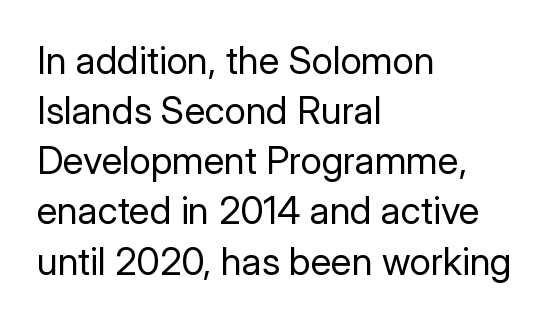
{"serif": "no", "italic": "no", "bold": "no", "weight": "regular", "width": "normal", "stroke_contrast": "low", "x_height": "medium", "monospaced": "no", "underline": "no", "align": "left", "line_spacing": "normal", "line_spacing_ratio": 1.32, "letter_spacing": "normal", "letter_spacing_em": 0.0, "glyph_px": 38}
